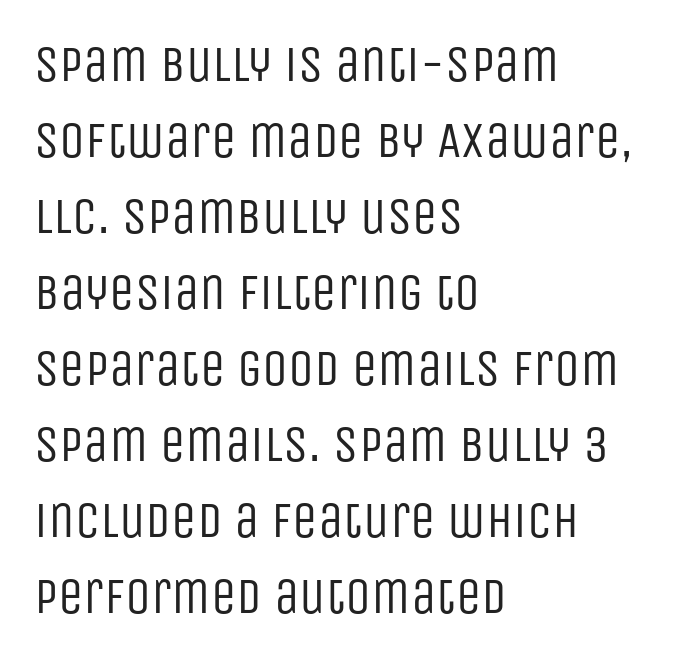
{"serif": "no", "italic": "no", "bold": "no", "weight": "regular", "width": "condensed", "stroke_contrast": "low", "x_height": "large", "monospaced": "no", "underline": "no", "align": "left", "line_spacing": "normal", "line_spacing_ratio": 1.49, "letter_spacing": "normal", "letter_spacing_em": 0.0, "glyph_px": 51}
